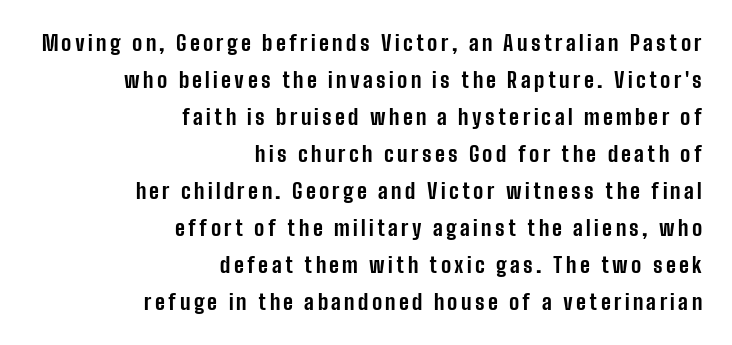
You can tell it's not italic because the verticals are truly vertical. Line endings align vertically; line beginnings do not. Nobody drew a line under any word here. As a designer I'd log this as weight 700, bold.
